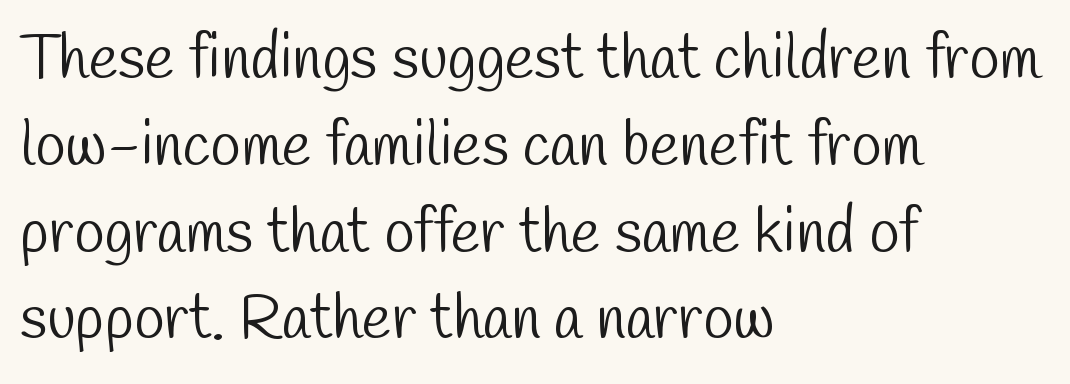
The image shows 62 px light, condensed sans-serif type; set left-aligned, normal line spacing (1.4x), normal letter spacing, not underlined; low stroke contrast and a medium x-height.
